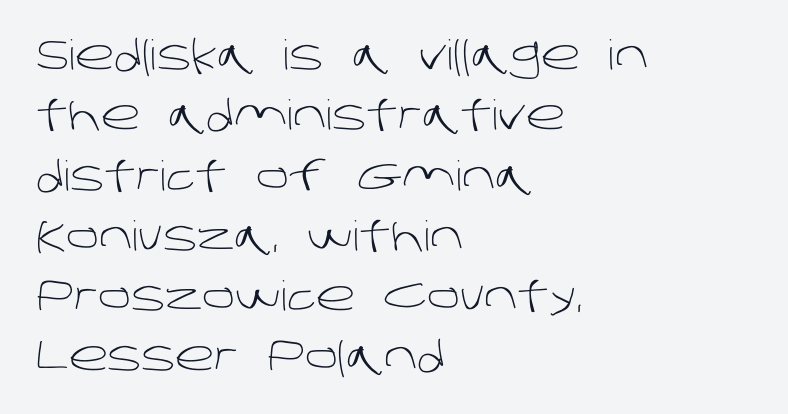
The image shows 41 px light sans-serif type; set left-aligned, normal line spacing (1.47x), normal letter spacing, not underlined; low stroke contrast and a large x-height.
